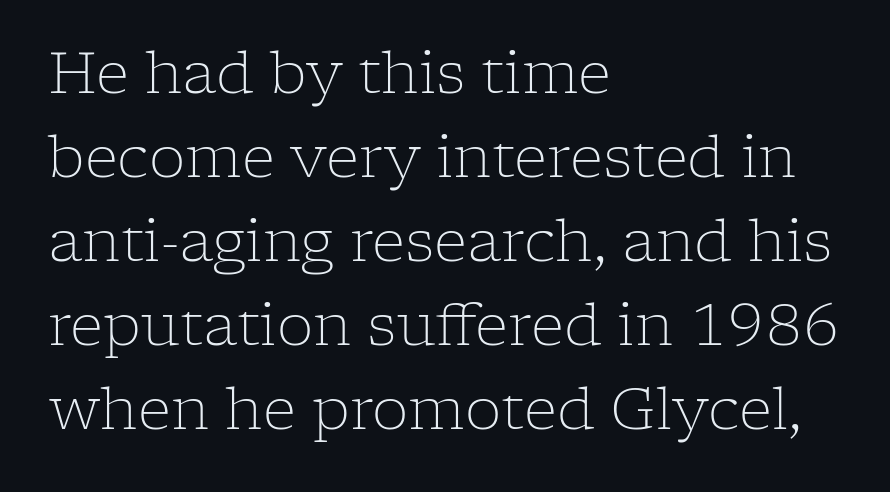
The image shows 58 px light serif type, upright; set left-aligned, normal line spacing (1.45x), normal letter spacing, not underlined; low stroke contrast and a medium x-height.
